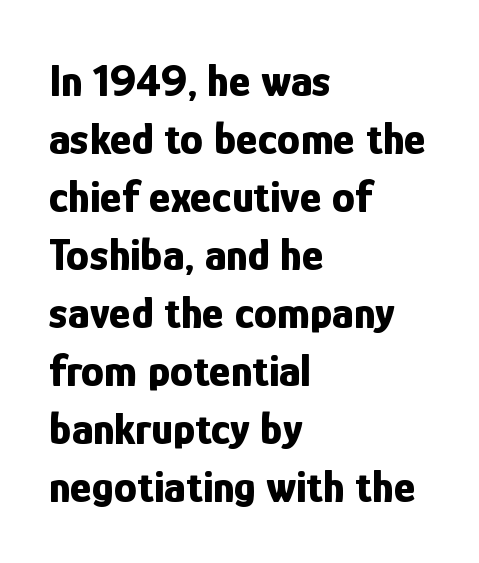
{"serif": "no", "italic": "no", "bold": "yes", "weight": "bold", "width": "condensed", "stroke_contrast": "low", "x_height": "medium", "monospaced": "no", "underline": "no", "align": "left", "line_spacing": "normal", "line_spacing_ratio": 1.26, "letter_spacing": "normal", "letter_spacing_em": 0.0, "glyph_px": 46}
